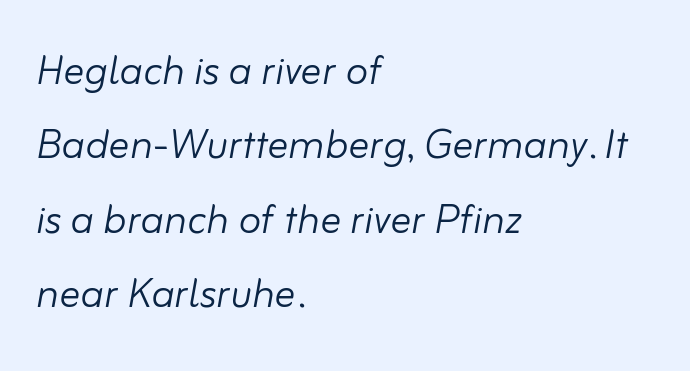
Q: Is the text bold? A: No.
Q: Is the text italic (slanted)? A: Yes, it leans right by about 10 degrees.
Q: Is the text underlined? A: No.
Q: How is the paragraph aligned? A: Left-aligned.
Q: Is the spacing between letters normal or unusually wide? A: Normal.
Q: Is the spacing between lines tight, normal or loose? A: Normal.
Q: Width (condensed, normal, or wide)? A: Normal.
Q: Stroke contrast? A: Low.
Q: x-height? A: Small.
Q: Monospaced? A: No.
